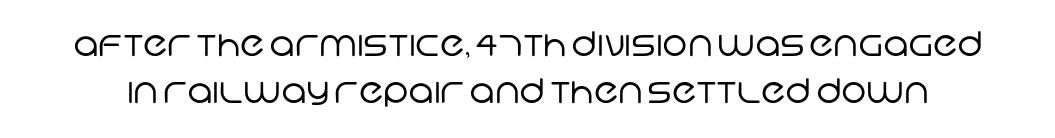
The image shows 34 px regular-weight sans-serif type; set normal line spacing (1.38x), normal letter spacing, not underlined; low stroke contrast and a large x-height.
